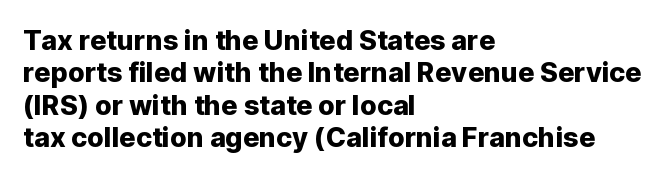
Designer's note — italics off, roman on. The specimen omits any rule beneath the text block's lines. No extra tracking has been applied to these lines. Each line starts at the same left margin while the right side varies.
